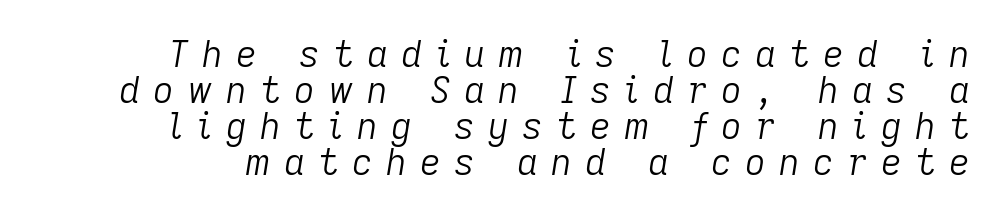
{"italic": "yes", "lean": "right", "slant_degrees": 9, "bold": "no", "weight": "light", "width": "normal", "stroke_contrast": "low", "x_height": "medium", "monospaced": "no", "underline": "no", "line_spacing": "tight", "line_spacing_ratio": 1.0, "letter_spacing": "wide", "letter_spacing_em": 0.37, "glyph_px": 36}
